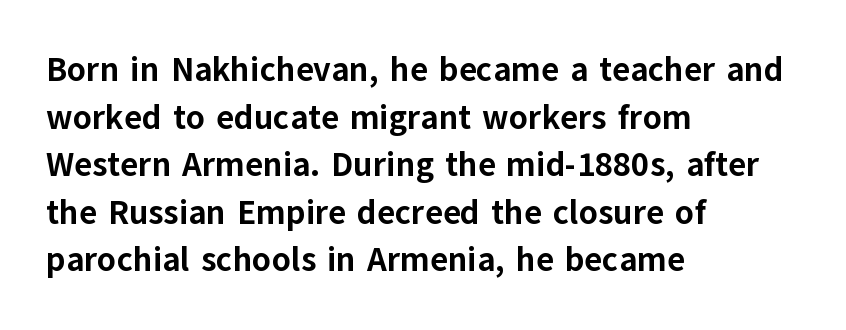
Spacing verdict: proportional, widths tailored to each character. Spacing between characters is what you'd get straight out of the box. Plenty of ink on the page — the face is bold. The typeface chosen for these lines omits serifs. The rows are spaced the way most documents space them. The rag falls on the right side of this text block.
